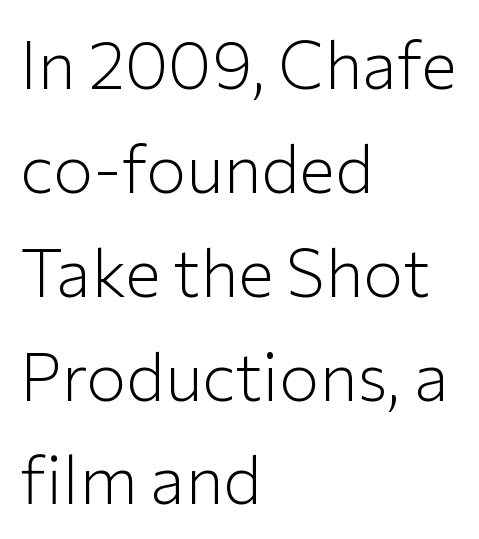
The image shows 67 px light sans-serif type, upright; set left-aligned, normal line spacing (1.55x), normal letter spacing, not underlined; low stroke contrast and a medium x-height.
